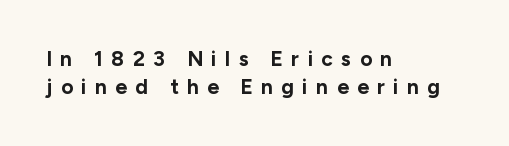
Substantial extra tracking has been applied to these lines. No italicization has been applied; the sample stays upright. Regular leading. The gap between lines stays unmarked.
